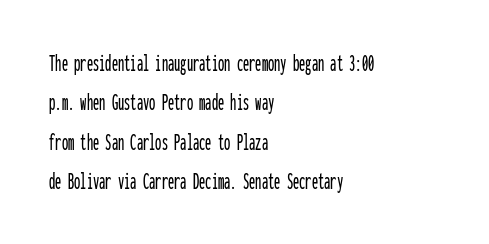
{"italic": "no", "underline": "no", "align": "left", "line_spacing": "normal", "line_spacing_ratio": 1.58, "letter_spacing": "normal", "letter_spacing_em": 0.0, "glyph_px": 25}
